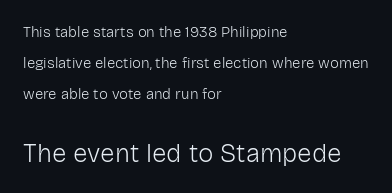
Q: Is the text bold? A: No.
Q: Is the text italic (slanted)? A: No, it is upright.
Q: Is the text underlined? A: No.
Q: How is the paragraph aligned? A: Left-aligned.
Q: Is the spacing between letters normal or unusually wide? A: Normal.
Q: Is the spacing between lines tight, normal or loose? A: Loose.
Q: Which block of text is set in a larger size, the first (top) or the second (bottom)? A: The second (bottom) one.
